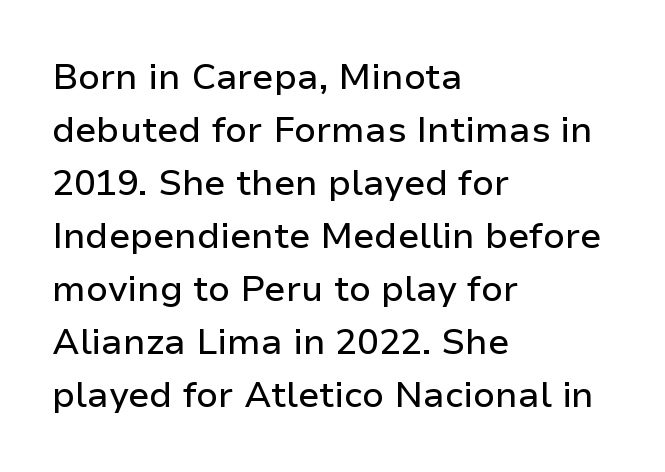
The image shows 36 px sans-serif type, upright; set left-aligned, normal line spacing (1.47x), normal letter spacing, not underlined; low stroke contrast and a medium x-height.
